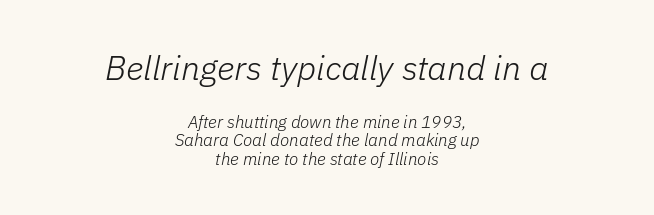
Q: Is the text bold? A: No.
Q: Is the text italic (slanted)? A: Yes, it leans right by about 11 degrees.
Q: Is the text underlined? A: No.
Q: How is the paragraph aligned? A: Centered.
Q: Is the spacing between letters normal or unusually wide? A: Normal.
Q: Is the spacing between lines tight, normal or loose? A: Tight.
Q: Which block of text is set in a larger size, the first (top) or the second (bottom)? A: The first (top) one.
Q: Width (condensed, normal, or wide)? A: Normal.
Q: Stroke contrast? A: Low.
Q: x-height? A: Medium.
Q: Monospaced? A: No.
